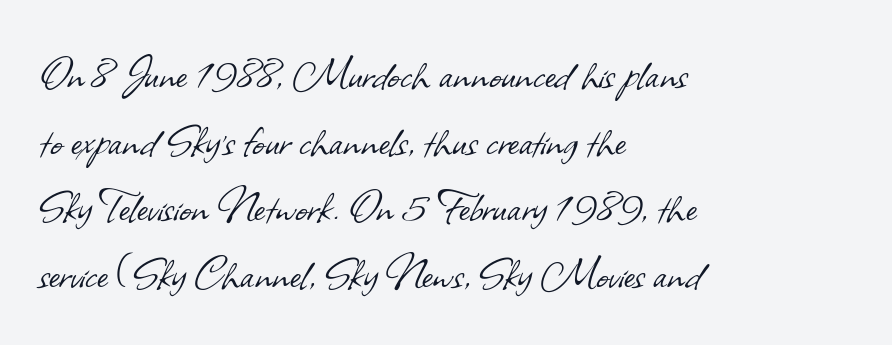
The compositor pushed each line to the left boundary. A typesetter would call this leading conventional body-copy spacing. The letters carry no serifs — their stems end cleanly without finishing strokes. Short note: letters normally spaced.
